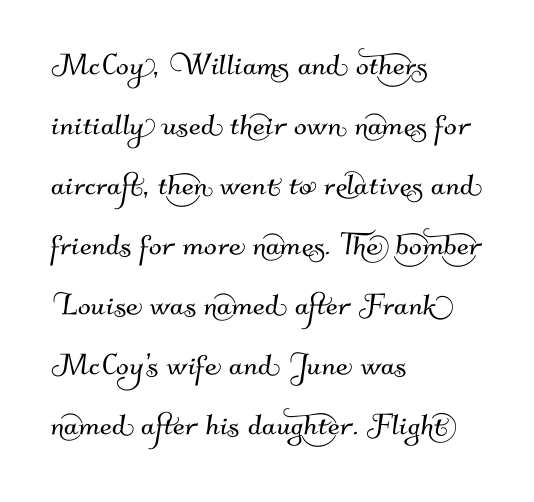
Q: Is the typeface a serif or a sans-serif typeface? A: Sans-serif.
Q: Is the text underlined? A: No.
Q: How is the paragraph aligned? A: Left-aligned.
Q: Is the spacing between letters normal or unusually wide? A: Normal.
Q: Is the spacing between lines tight, normal or loose? A: Normal.
Q: Width (condensed, normal, or wide)? A: Normal.
Q: Stroke contrast? A: Medium.
Q: x-height? A: Small.
Q: Monospaced? A: No.
